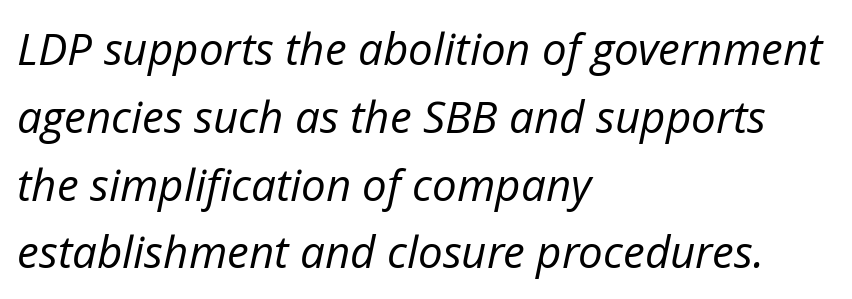
Here the designer chose a conventional face with non-uniform glyph widths. Every row of glyphs begins at an identical x-position on the left. The rendering applies a slant to the glyphs. Vertical spacing — default.
